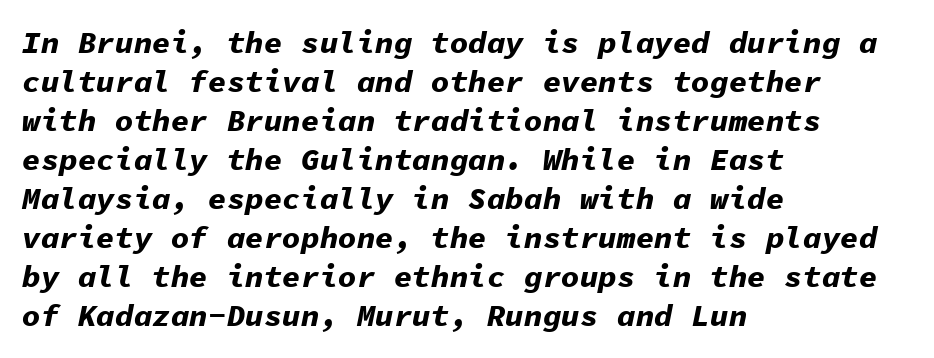
The image shows 31 px bold type, italic (leaning right), monospaced; set left-aligned, normal line spacing (1.26x), normal letter spacing, not underlined; low stroke contrast and a medium x-height.
